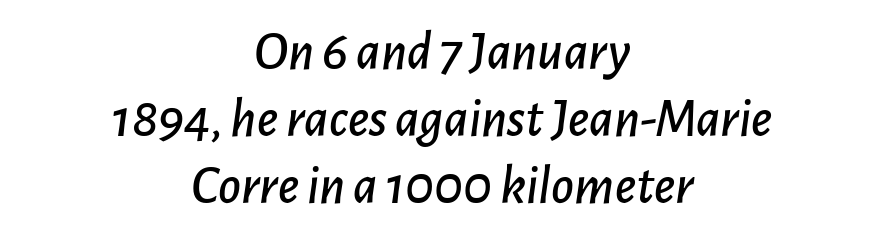
{"italic": "yes", "lean": "right", "slant_degrees": 7, "width": "normal", "stroke_contrast": "low", "x_height": "medium", "monospaced": "no", "underline": "no", "align": "center", "line_spacing_ratio": 1.22, "letter_spacing": "normal", "letter_spacing_em": 0.0, "glyph_px": 55}
